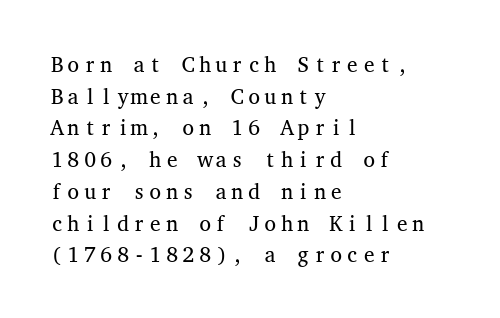
{"italic": "no", "bold": "no", "underline": "no", "align": "left", "line_spacing": "normal", "line_spacing_ratio": 1.51, "letter_spacing": "normal", "letter_spacing_em": 0.0, "glyph_px": 21}
